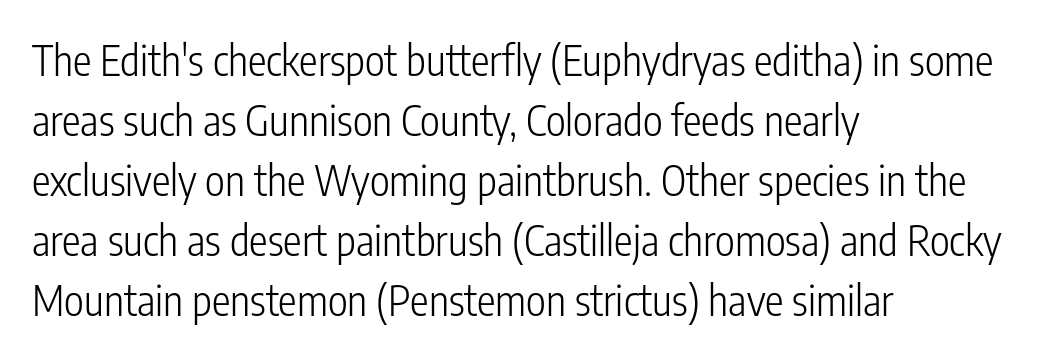
Q: Is the text bold? A: No.
Q: Is the text italic (slanted)? A: No, it is upright.
Q: Is the typeface a serif or a sans-serif typeface? A: Sans-serif.
Q: Is the text underlined? A: No.
Q: How is the paragraph aligned? A: Left-aligned.
Q: Is the spacing between letters normal or unusually wide? A: Normal.
Q: Is the spacing between lines tight, normal or loose? A: Normal.
Q: Width (condensed, normal, or wide)? A: Condensed.
Q: Stroke contrast? A: Low.
Q: x-height? A: Medium.
Q: Monospaced? A: No.
